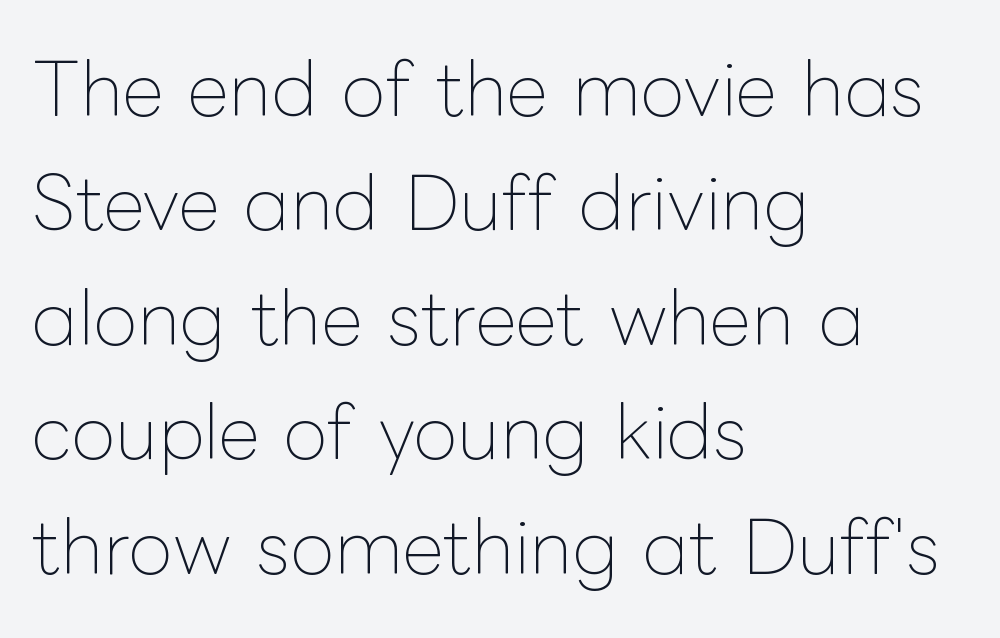
The image shows 72 px thin type, upright; set left-aligned, normal line spacing (1.59x), normal letter spacing, not underlined; low stroke contrast and a medium x-height.
